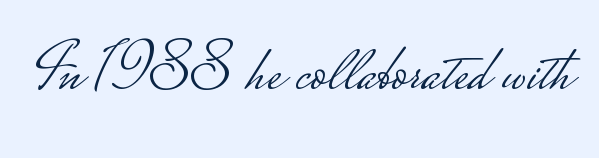
Q: Is the text bold? A: No.
Q: Is the text italic (slanted)? A: Yes.
Q: Is the typeface a serif or a sans-serif typeface? A: Sans-serif.
Q: Is the text underlined? A: No.
Q: Is the spacing between letters normal or unusually wide? A: Normal.
Q: Width (condensed, normal, or wide)? A: Wide.
Q: Stroke contrast? A: Low.
Q: Monospaced? A: No.
